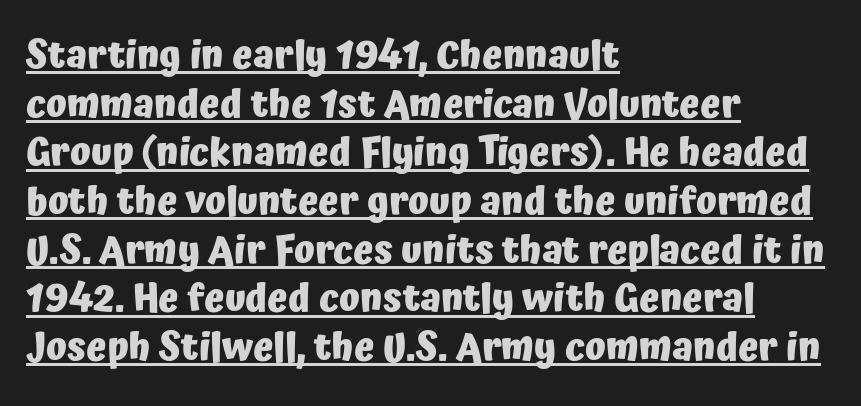
{"serif": "no", "italic": "no", "bold": "yes", "weight": "heavy", "width": "normal", "stroke_contrast": "low", "x_height": "medium", "monospaced": "no", "underline": "yes", "align": "left", "line_spacing": "normal", "line_spacing_ratio": 1.28, "letter_spacing": "normal", "letter_spacing_em": 0.0, "glyph_px": 38}
